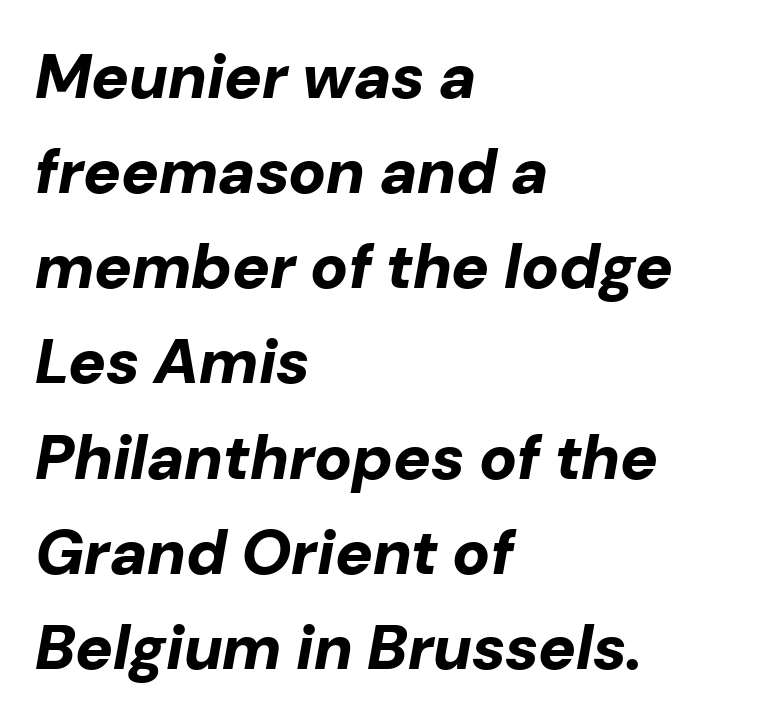
Between one letter and the next there's only the usual sliver of space. The foot of each line stays bare and open. Vertical spacing — default. Typesetter's note: full bold, strokes at maximum text heaviness. These lines were composed using italics. The face used here is proportionally spaced, like ordinary book or web type.
